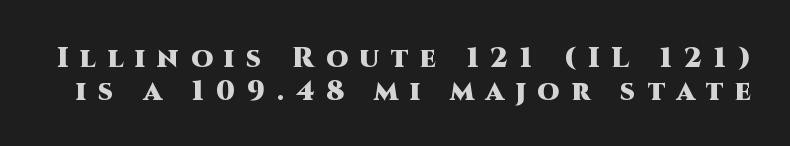
Q: Is the text bold? A: Yes.
Q: Is the text italic (slanted)? A: No, it is upright.
Q: Is the typeface a serif or a sans-serif typeface? A: Sans-serif.
Q: Is the text underlined? A: No.
Q: Is the spacing between letters normal or unusually wide? A: Unusually wide.
Q: Width (condensed, normal, or wide)? A: Normal.
Q: Stroke contrast? A: High.
Q: x-height? A: Large.
Q: Monospaced? A: No.
